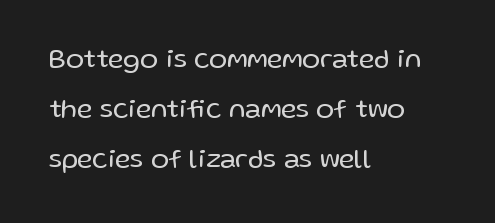
Q: Is the text bold? A: No.
Q: Is the text italic (slanted)? A: No, it is upright.
Q: Is the text underlined? A: No.
Q: How is the paragraph aligned? A: Left-aligned.
Q: Is the spacing between letters normal or unusually wide? A: Normal.
